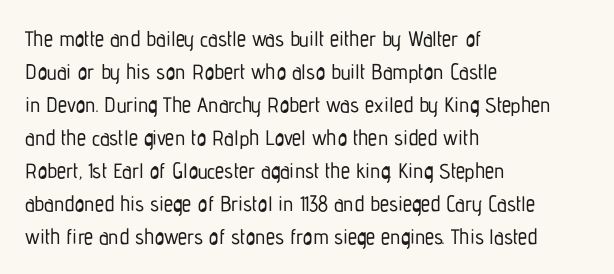
The image shows 21 px text type, upright; set left-aligned, normal line spacing (1.57x), normal letter spacing, not underlined.
